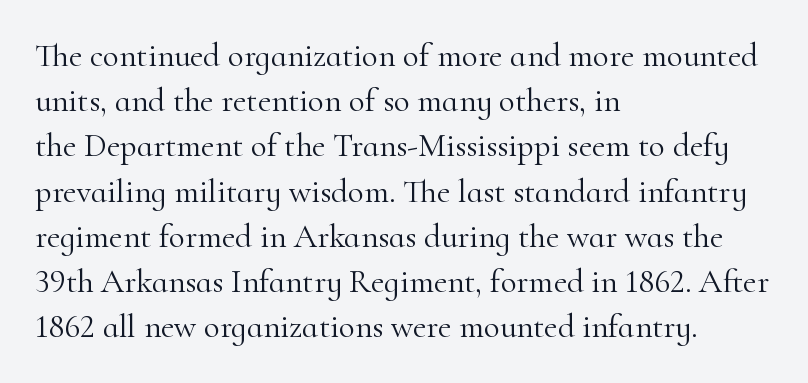
Q: Is the text bold? A: No.
Q: Is the text italic (slanted)? A: No, it is upright.
Q: Is the typeface a serif or a sans-serif typeface? A: Serif.
Q: Is the text underlined? A: No.
Q: How is the paragraph aligned? A: Left-aligned.
Q: Is the spacing between letters normal or unusually wide? A: Normal.
Q: Is the spacing between lines tight, normal or loose? A: Normal.
Q: Width (condensed, normal, or wide)? A: Normal.
Q: Stroke contrast? A: High.
Q: x-height? A: Small.
Q: Monospaced? A: No.
